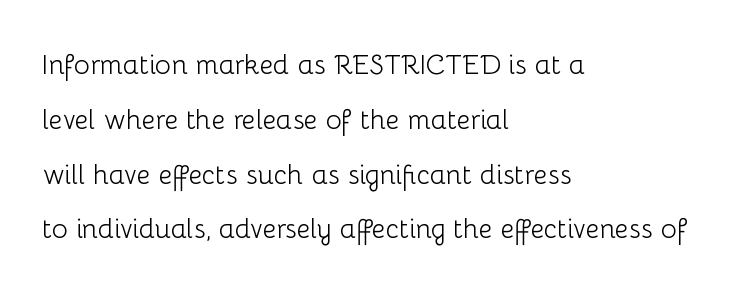
{"italic": "no", "bold": "no", "underline": "no", "align": "left", "line_spacing": "loose", "line_spacing_ratio": 2.03, "letter_spacing": "normal", "letter_spacing_em": 0.0, "glyph_px": 27}
